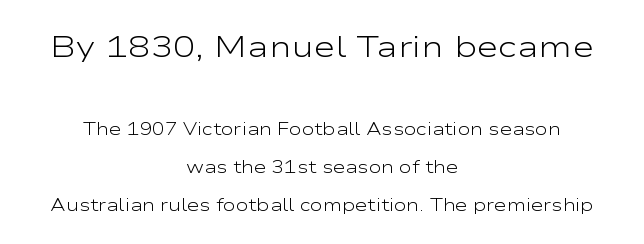
The image shows 30 px light, wide sans-serif type, upright; set centered, loose line spacing (2.24x), normal letter spacing, not underlined; the first (top) block is 1.76x larger; low stroke contrast and a medium x-height.
